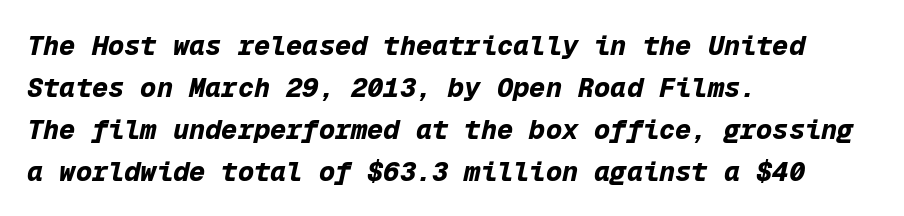
Short note: letters normally spaced. The setting favours the left margin, as ordinary paragraphs usually do. Posture: slanted. Check under the words: just untouched page. Emphasis by weight is at full strength: bold. Line spacing here is normal.
